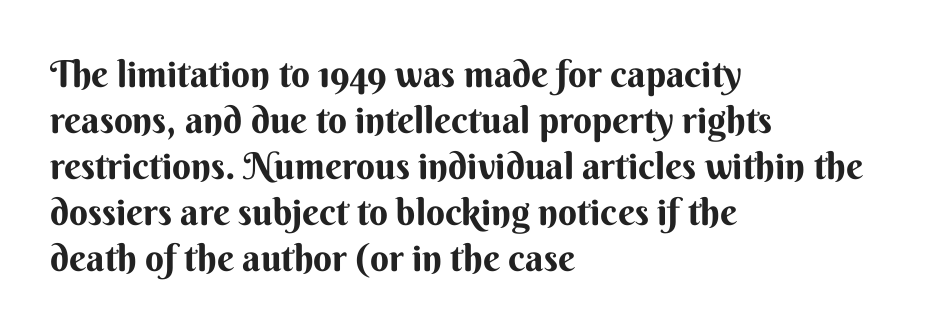
{"serif": "no", "italic": "no", "width": "normal", "stroke_contrast": "medium", "x_height": "small", "monospaced": "no", "underline": "no", "align": "left", "line_spacing_ratio": 1.24, "letter_spacing": "normal", "letter_spacing_em": 0.0, "glyph_px": 37}
